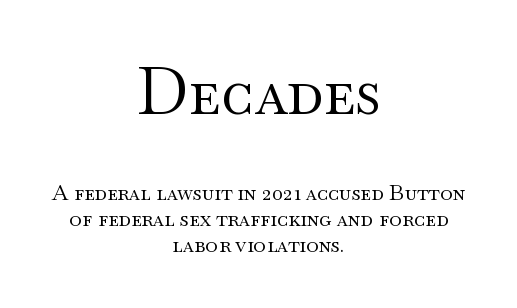
The image shows 65 px regular-weight, wide serif type, upright; set centered, line spacing 1.18x, normal letter spacing, not underlined; the first (top) block is 2.95x larger; medium stroke contrast and a small x-height.
